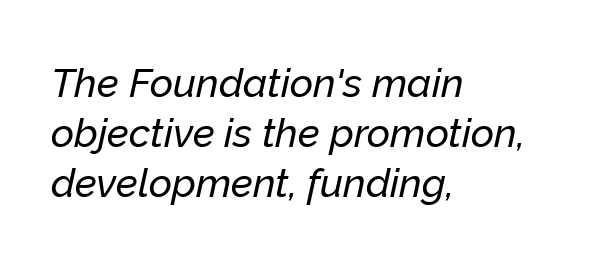
Q: Is the text italic (slanted)? A: Yes, it leans right by about 12 degrees.
Q: Is the text underlined? A: No.
Q: How is the paragraph aligned? A: Left-aligned.
Q: Is the spacing between letters normal or unusually wide? A: Normal.
Q: Is the spacing between lines tight, normal or loose? A: Normal.
Q: Width (condensed, normal, or wide)? A: Normal.
Q: Stroke contrast? A: Low.
Q: x-height? A: Medium.
Q: Monospaced? A: No.
